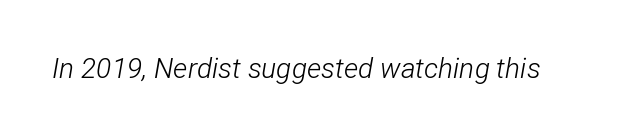
{"italic": "yes", "lean": "right", "slant_degrees": 12, "bold": "no", "weight": "light", "width": "condensed", "stroke_contrast": "low", "x_height": "medium", "monospaced": "no", "underline": "no", "letter_spacing": "normal", "letter_spacing_em": 0.0, "glyph_px": 28}
